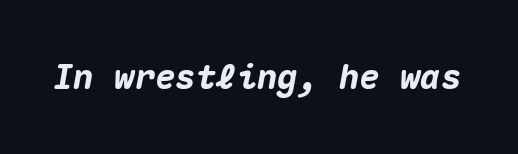
Has an underline been added? It has not. The characters look thick and weighty, a clear bold. Between one letter and the next there's only the usual sliver of space. Slant detected: the letters are inclined. Each letter, wide or thin by design, is forced into the same width here.
